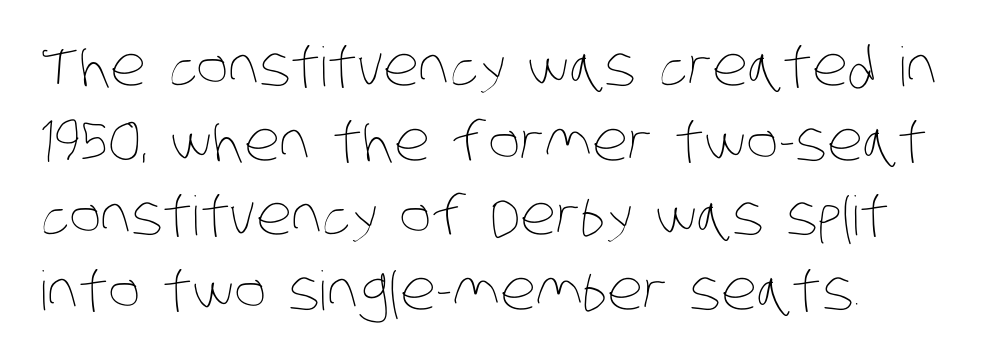
Weight: in the light-to-regular range. Descender tails drop into unmarked territory. Spacing verdict: proportional, widths tailored to each character. Regarding leading, the lines here are spaced in the standard way. You could call the tracking neutral — neither tight nor loose.
